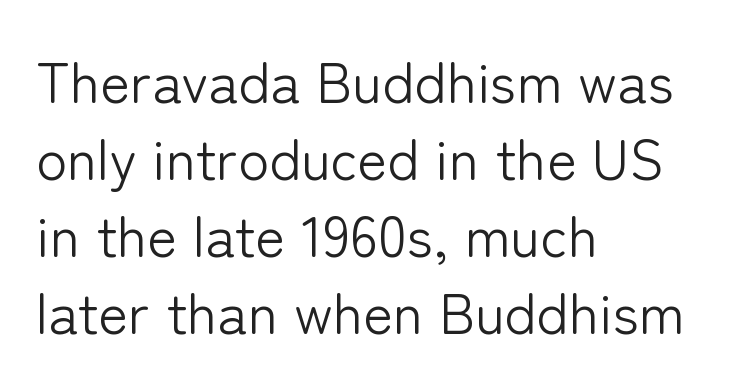
Serifs: no, the terminals of the letterforms are clean. The rendering uses natural spacing where letterforms have individual widths. The passage shown stacks its lines at a standard gap. Rule under the text: the space is simply empty.
